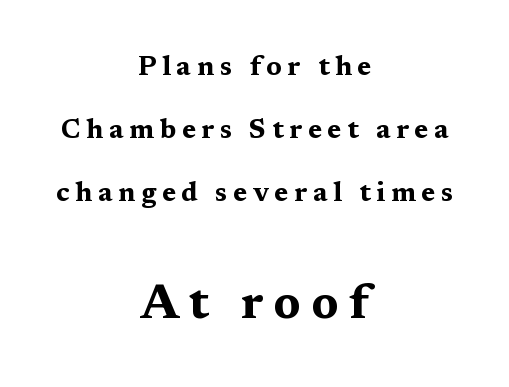
The image shows 48 px bold, wide serif type, upright; set centered, loose line spacing (2.33x), unusually wide letter spacing (+0.21 em), not underlined; the second (bottom) block is 1.78x larger; medium stroke contrast and a medium x-height.
